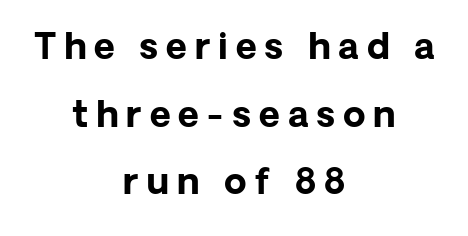
Q: Is the text bold? A: Yes.
Q: Is the text italic (slanted)? A: No, it is upright.
Q: Is the typeface a serif or a sans-serif typeface? A: Sans-serif.
Q: Is the text underlined? A: No.
Q: How is the paragraph aligned? A: Centered.
Q: Is the spacing between letters normal or unusually wide? A: Unusually wide.
Q: Width (condensed, normal, or wide)? A: Normal.
Q: Stroke contrast? A: Low.
Q: x-height? A: Medium.
Q: Monospaced? A: No.
